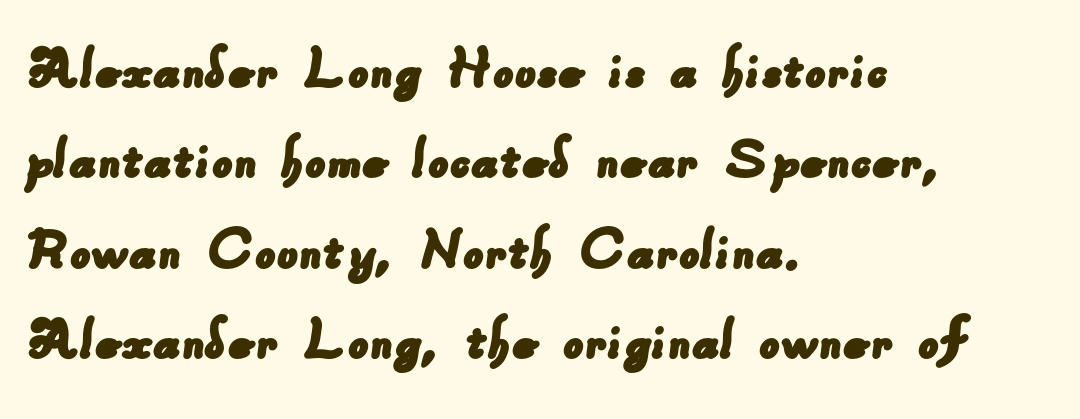
Short and long lines alike share a common starting point at left. Observe the absence of serifs on each vertical stroke in this sample. Each letter keeps its own natural width here, so spacing adapts to shape. Glyph-to-glyph distance matches everyday printed text. Rule under the text: the space is simply empty. Vertically, the passage feels balanced, rows spaced as you'd expect.
